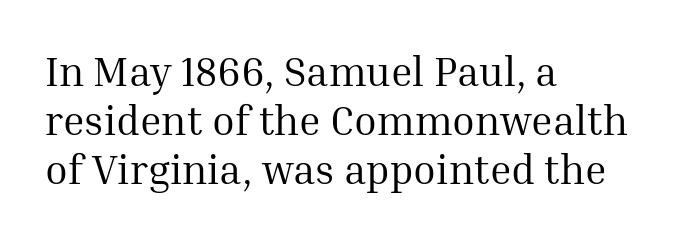
{"serif": "yes", "italic": "no", "bold": "no", "weight": "regular", "width": "normal", "stroke_contrast": "medium", "x_height": "medium", "monospaced": "no", "underline": "no", "align": "left", "line_spacing_ratio": 1.19, "letter_spacing": "normal", "letter_spacing_em": 0.0, "glyph_px": 41}
